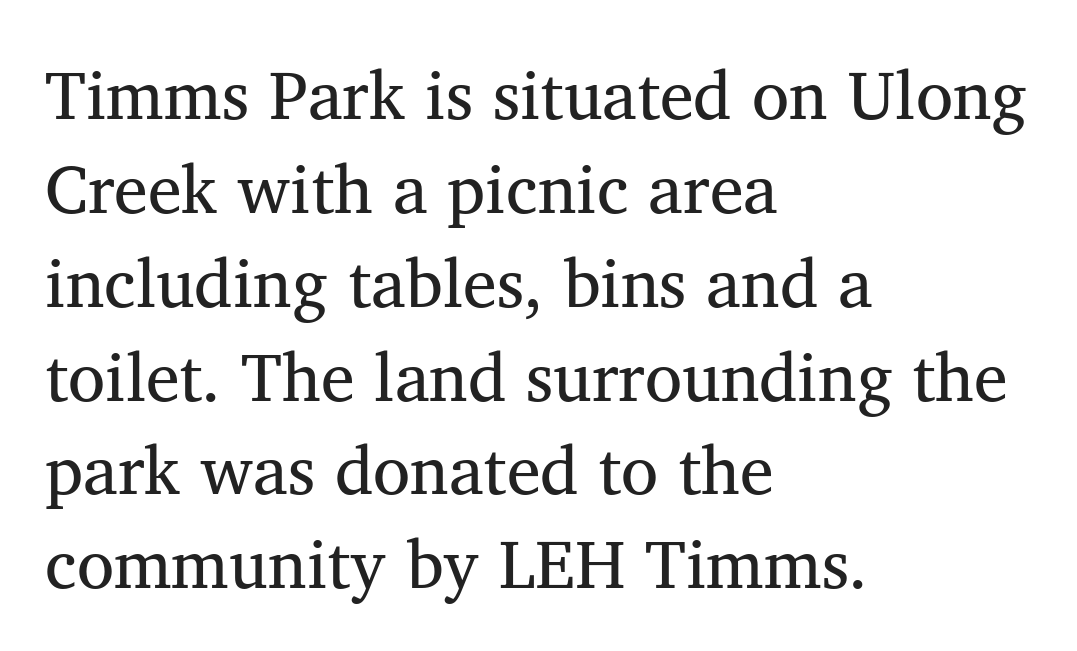
Q: Is the text bold? A: No.
Q: Is the text italic (slanted)? A: No, it is upright.
Q: Is the typeface a serif or a sans-serif typeface? A: Serif.
Q: Is the text underlined? A: No.
Q: How is the paragraph aligned? A: Left-aligned.
Q: Is the spacing between letters normal or unusually wide? A: Normal.
Q: Is the spacing between lines tight, normal or loose? A: Normal.
Q: Width (condensed, normal, or wide)? A: Normal.
Q: Stroke contrast? A: Medium.
Q: x-height? A: Medium.
Q: Monospaced? A: No.
